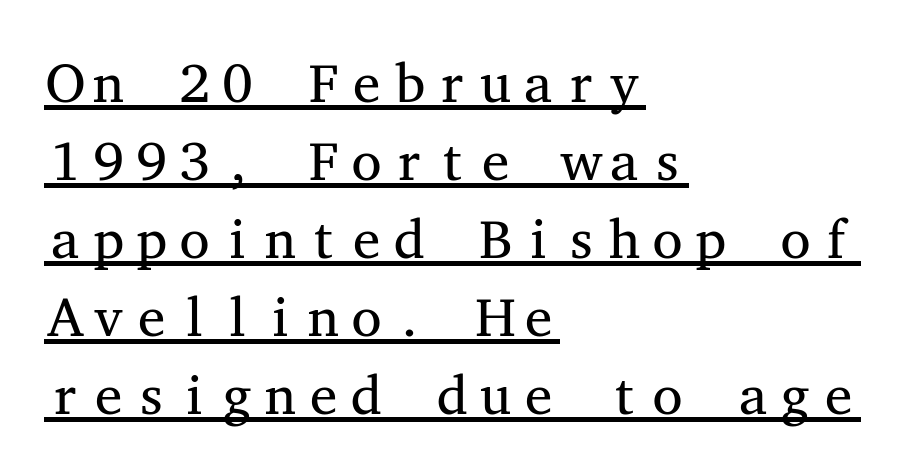
Q: Is the text bold? A: No.
Q: Is the text italic (slanted)? A: No, it is upright.
Q: Is the typeface a serif or a sans-serif typeface? A: Serif.
Q: Is the text underlined? A: Yes.
Q: How is the paragraph aligned? A: Left-aligned.
Q: Is the spacing between letters normal or unusually wide? A: Normal.
Q: Is the spacing between lines tight, normal or loose? A: Normal.
Q: Width (condensed, normal, or wide)? A: Wide.
Q: Stroke contrast? A: Medium.
Q: x-height? A: Medium.
Q: Monospaced? A: Yes.
